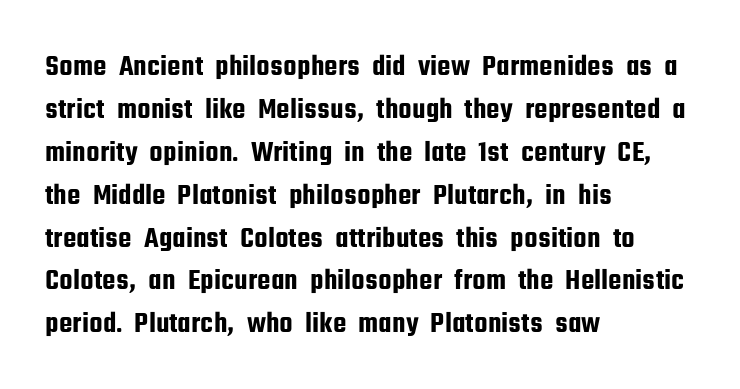
Do the characters align in a grid? No, the font is proportional. A normal amount of white space separates one row of letters from the next. Glyph-to-glyph distance matches everyday printed text. Layout note: lines flush left. Posture: vertical.
